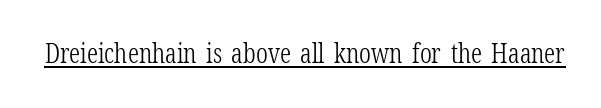
The image shows 27 px text type, upright; set normal letter spacing, underlined.
